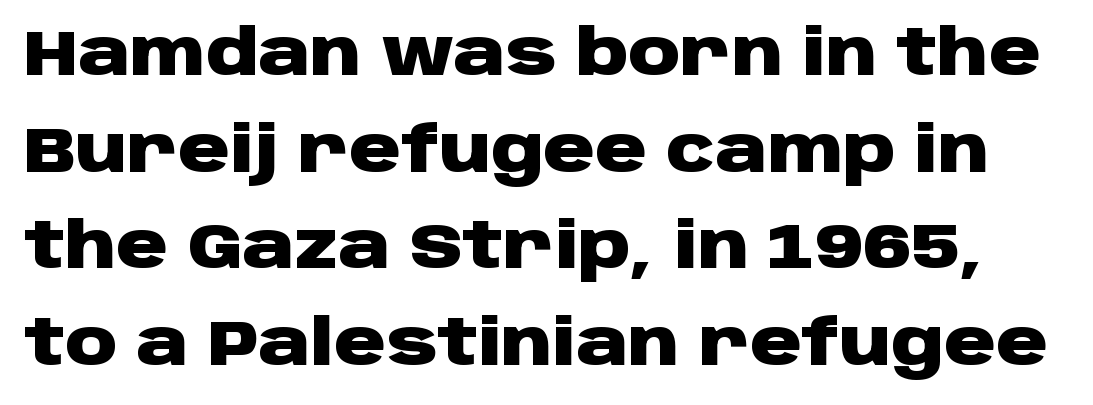
{"serif": "no", "italic": "no", "bold": "yes", "weight": "heavy", "width": "wide", "stroke_contrast": "low", "x_height": "large", "monospaced": "no", "underline": "no", "line_spacing": "normal", "line_spacing_ratio": 1.51, "letter_spacing": "normal", "letter_spacing_em": 0.0, "glyph_px": 64}
